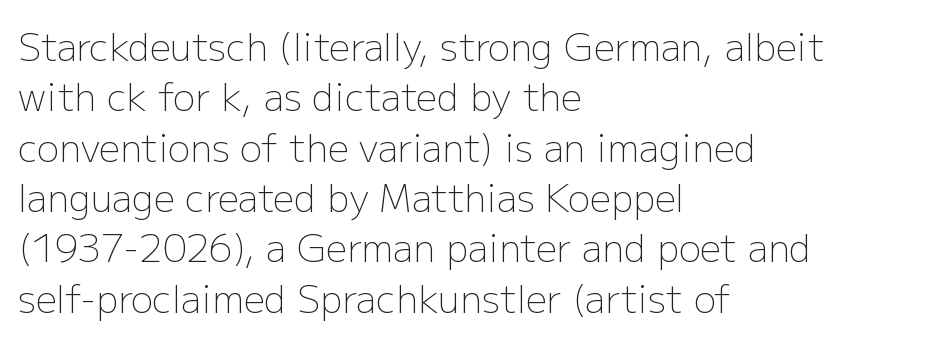
Q: Is the text bold? A: No.
Q: Is the text italic (slanted)? A: No, it is upright.
Q: Is the typeface a serif or a sans-serif typeface? A: Sans-serif.
Q: Is the text underlined? A: No.
Q: How is the paragraph aligned? A: Left-aligned.
Q: Is the spacing between letters normal or unusually wide? A: Normal.
Q: Is the spacing between lines tight, normal or loose? A: Normal.
Q: Width (condensed, normal, or wide)? A: Normal.
Q: Stroke contrast? A: Low.
Q: x-height? A: Medium.
Q: Monospaced? A: No.
